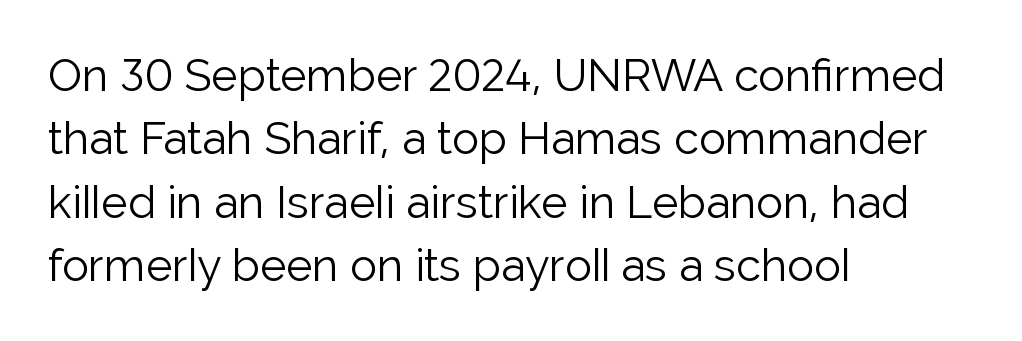
The image shows 45 px light sans-serif type, upright; set left-aligned, normal line spacing (1.41x), normal letter spacing, not underlined; low stroke contrast and a medium x-height.
